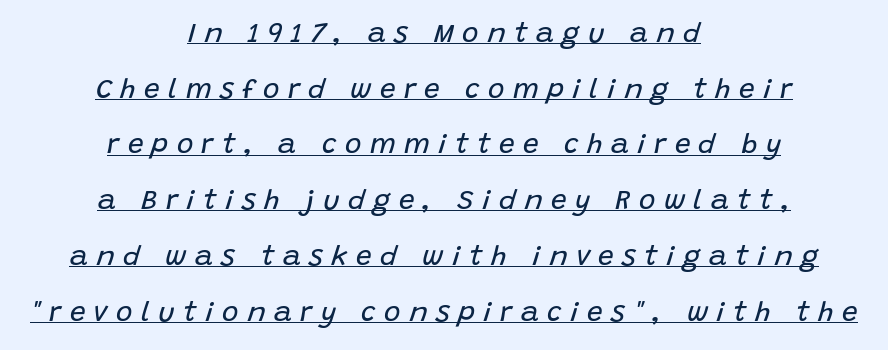
{"italic": "yes", "lean": "right", "slant_degrees": 15, "bold": "no", "weight": "regular", "width": "normal", "stroke_contrast": "low", "x_height": "large", "monospaced": "no", "underline": "yes", "align": "center", "line_spacing": "loose", "line_spacing_ratio": 1.99, "letter_spacing": "wide", "letter_spacing_em": 0.3, "glyph_px": 28}
